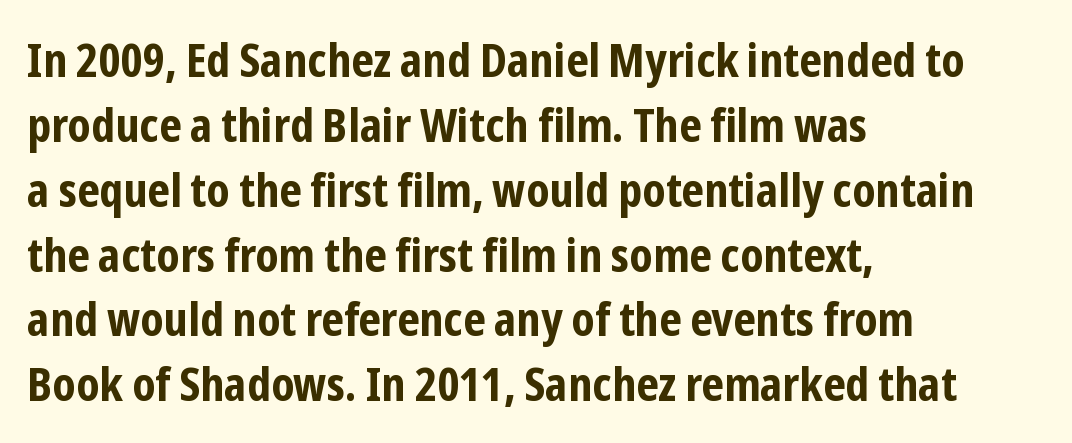
Observe the ordinary spacing: letters are neighbours, not strangers. The font is running at its bold setting. I'd call this a sans setting — the letters go barefoot. Characters remain perfectly vertical along every line. Layout note: lines flush left. Plain, unruled lines of type.
